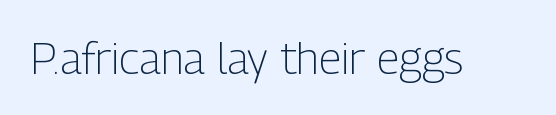
The image shows 44 px light, condensed sans-serif type, upright; set normal letter spacing, not underlined; low stroke contrast and a medium x-height.
